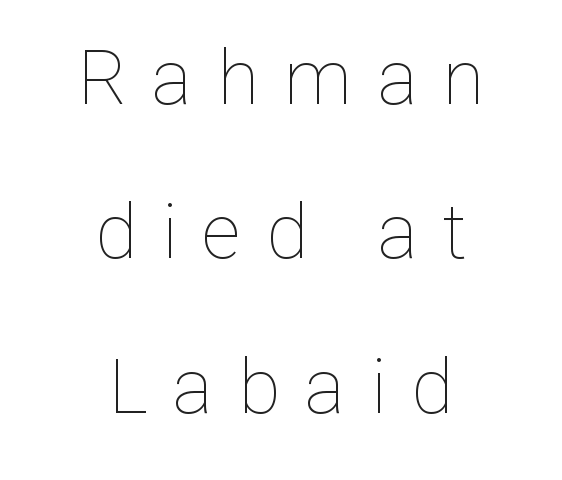
{"italic": "no", "bold": "no", "weight": "thin", "width": "normal", "stroke_contrast": "low", "x_height": "medium", "monospaced": "no", "underline": "no", "align": "center", "line_spacing": "loose", "line_spacing_ratio": 2.03, "letter_spacing": "wide", "letter_spacing_em": 0.33, "glyph_px": 76}
